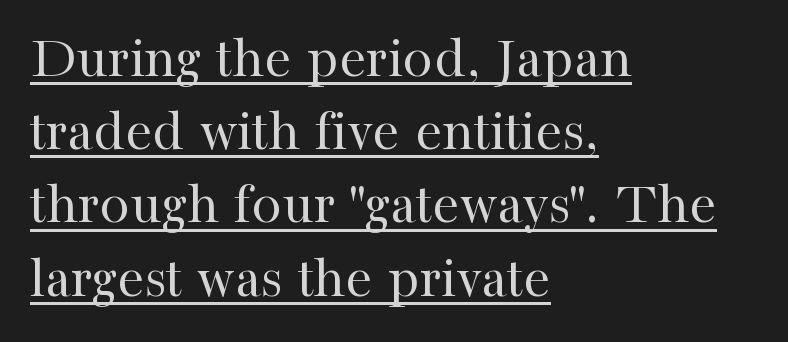
{"serif": "yes", "italic": "no", "bold": "no", "weight": "regular", "width": "normal", "stroke_contrast": "high", "x_height": "medium", "monospaced": "no", "underline": "yes", "align": "left", "line_spacing_ratio": 1.2, "letter_spacing": "normal", "letter_spacing_em": 0.0, "glyph_px": 61}
